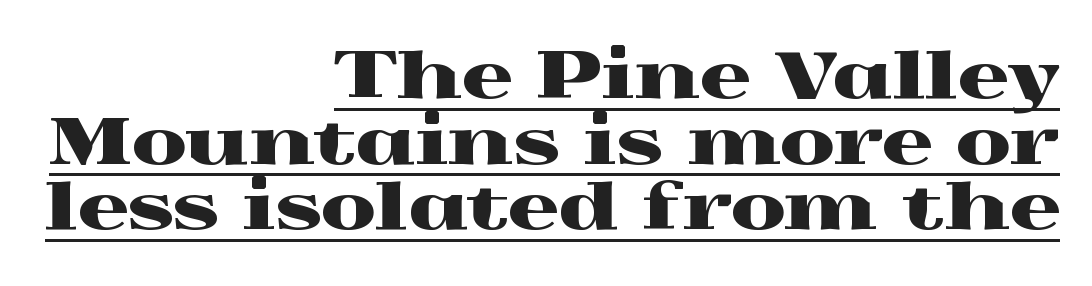
Is there much room between lines? No — they nearly touch. All the whitespace from short lines collects on the left. The lettering is marked with a stroke running underneath it. Varying glyph widths throughout — classic text-font behaviour. The axis of the letterforms is exactly vertical.
